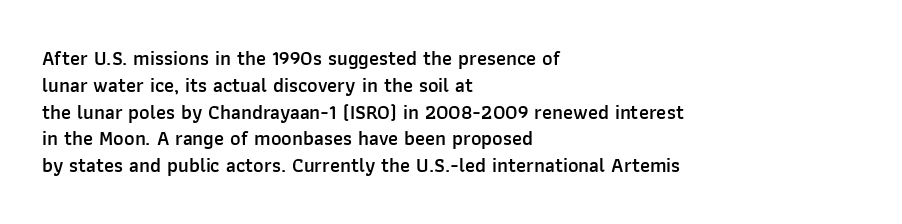
{"italic": "no", "bold": "semi", "underline": "no", "align": "left", "line_spacing": "normal", "line_spacing_ratio": 1.34, "letter_spacing": "normal", "letter_spacing_em": 0.0, "glyph_px": 20}
